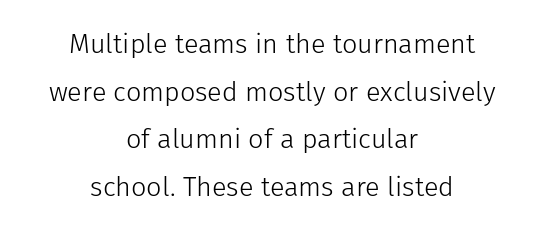
You can tell it's not italic because the verticals are truly vertical. Does extra space separate the letters? No, they use regular spacing. Centered paragraph, ragged on both sides. The font is comparable to plain body text, perhaps lighter. Unmarked baselines from the first word to the last.
